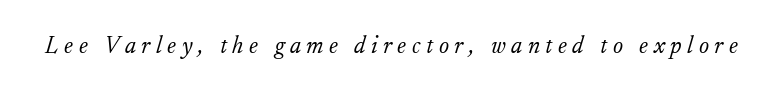
The image shows 24 px text type, italic (leaning right); set unusually wide letter spacing (+0.23 em), not underlined.
